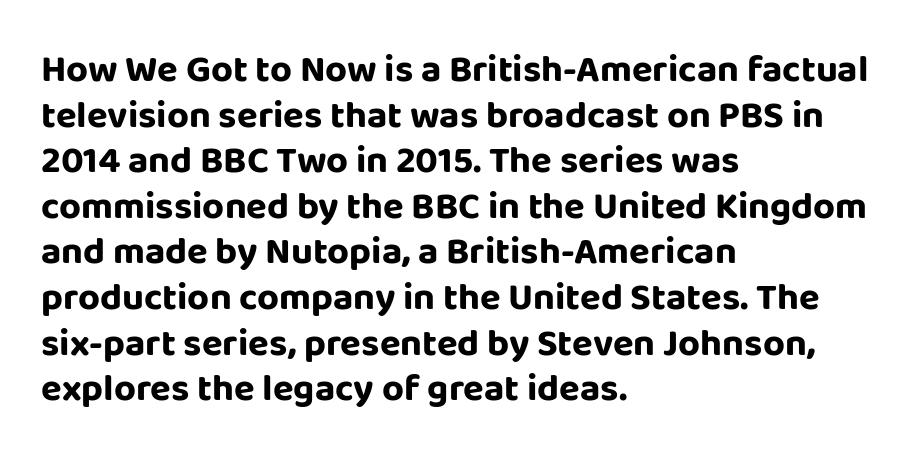
The image shows 38 px bold sans-serif type, upright; set left-aligned, line spacing 1.2x, normal letter spacing, not underlined; low stroke contrast and a large x-height.
